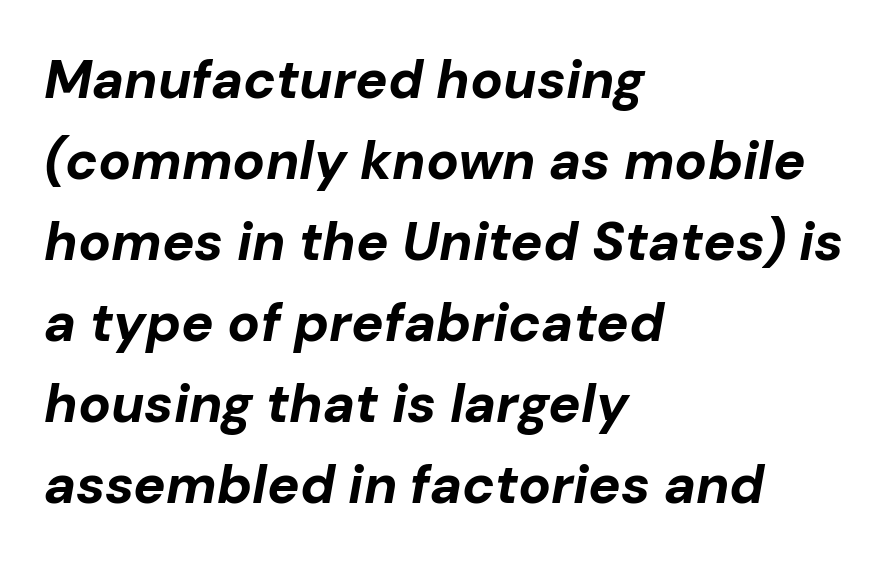
The image shows 54 px bold type, italic (leaning right); set left-aligned, normal line spacing (1.5x), normal letter spacing, not underlined; low stroke contrast and a medium x-height.
